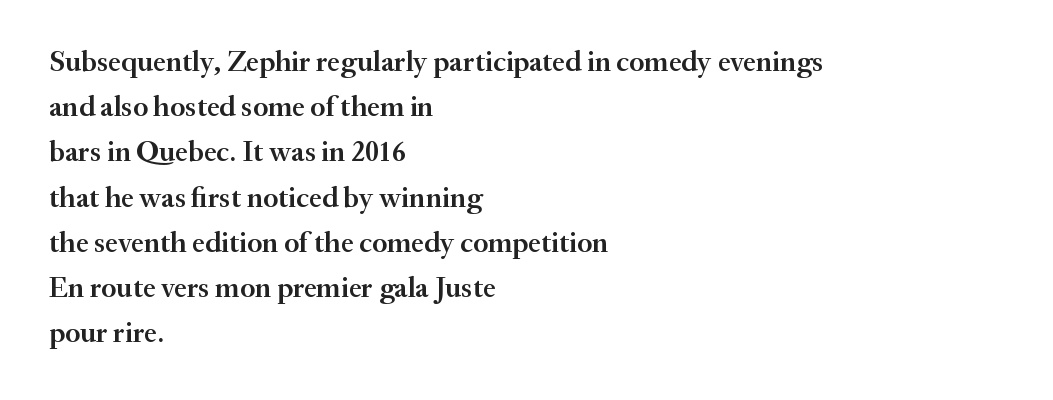
The rendering anchors every line to the left-hand side. The font family rendered here belongs to the serif group. The glyphs are unaccompanied by any horizontal stroke below them. Spacing verdict: proportional, widths tailored to each character. Honestly, the row spacing looks completely unremarkable. Does the lettering tilt? It doesn't — this is upright.
